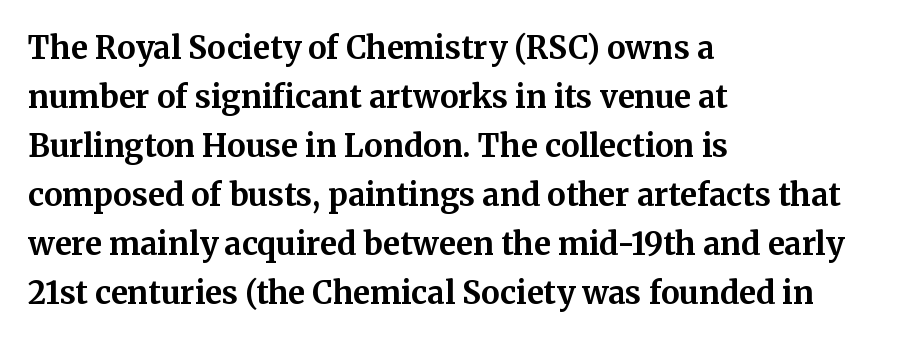
{"serif": "yes", "italic": "no", "bold": "yes", "weight": "bold", "width": "normal", "stroke_contrast": "medium", "x_height": "medium", "monospaced": "no", "underline": "no", "align": "left", "line_spacing": "normal", "line_spacing_ratio": 1.58, "letter_spacing": "normal", "letter_spacing_em": 0.0, "glyph_px": 31}
